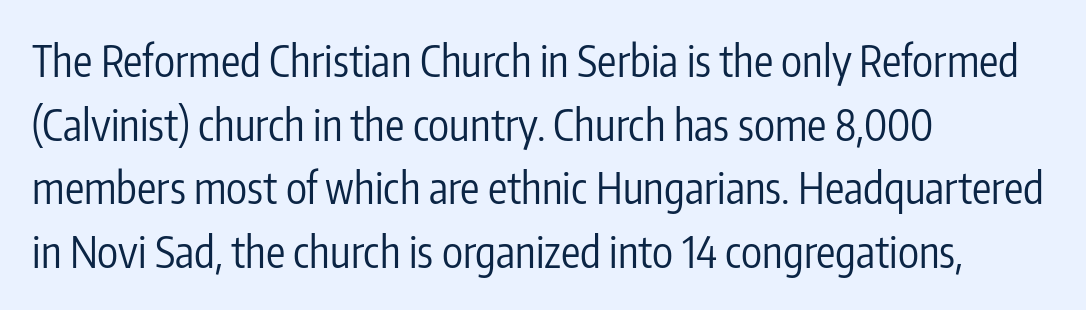
Characters remain perfectly vertical along every line. Serif or sans? Sans — the stroke terminals are bare. Vertical stems look standard width or narrower in stroke. This sample has the flowing, uneven cadence of proportional lettering.
